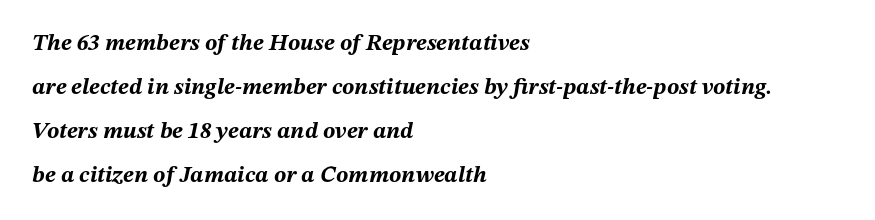
{"italic": "yes", "lean": "right", "slant_degrees": 12, "bold": "yes", "underline": "no", "align": "left", "line_spacing": "loose", "line_spacing_ratio": 1.91, "letter_spacing": "normal", "letter_spacing_em": 0.0, "glyph_px": 23}
